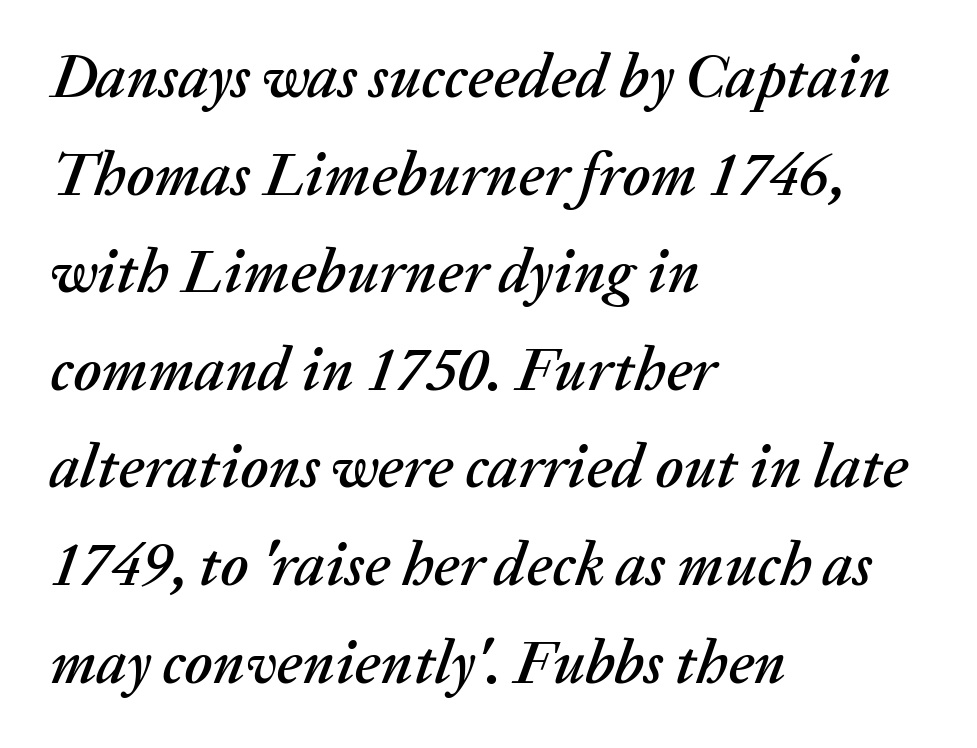
Q: Is the text italic (slanted)? A: Yes, it leans right by about 20 degrees.
Q: Is the text underlined? A: No.
Q: How is the paragraph aligned? A: Left-aligned.
Q: Is the spacing between letters normal or unusually wide? A: Normal.
Q: Is the spacing between lines tight, normal or loose? A: Normal.
Q: Width (condensed, normal, or wide)? A: Normal.
Q: Stroke contrast? A: Medium.
Q: x-height? A: Medium.
Q: Monospaced? A: No.
